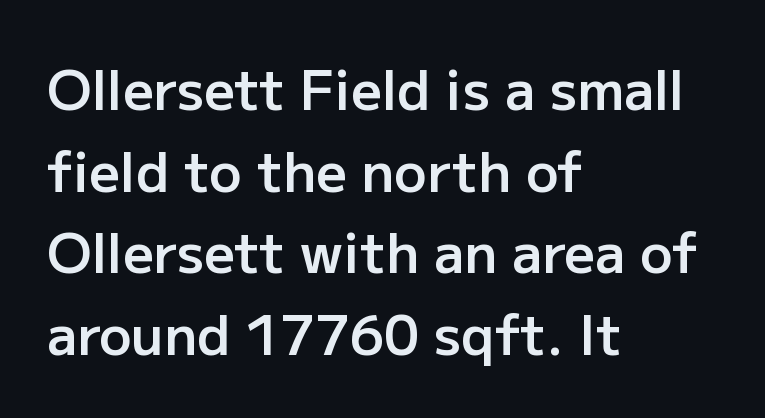
Q: Is the text bold? A: Semi-bold.
Q: Is the text italic (slanted)? A: No, it is upright.
Q: Is the typeface a serif or a sans-serif typeface? A: Sans-serif.
Q: Is the text underlined? A: No.
Q: How is the paragraph aligned? A: Left-aligned.
Q: Is the spacing between letters normal or unusually wide? A: Normal.
Q: Is the spacing between lines tight, normal or loose? A: Normal.
Q: Width (condensed, normal, or wide)? A: Normal.
Q: Stroke contrast? A: Low.
Q: x-height? A: Medium.
Q: Monospaced? A: No.
